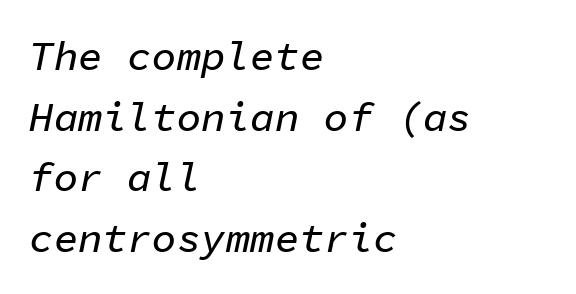
This rendering features lettering with no underline. Designer's note — italics engaged. Nothing unusual about the tracking: characters are spaced as the font intends. Compared with a centered layout, this one pins lines to the left instead.
